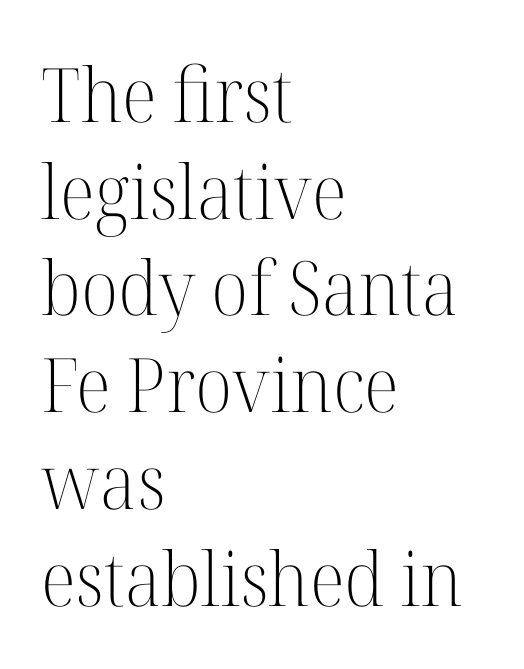
Here the designer chose a conventional face with non-uniform glyph widths. Casual observation: everything's shoved over to the left. Does the lettering tilt? It doesn't — this is upright. In terms of letterspacing, this is plain default setting.
